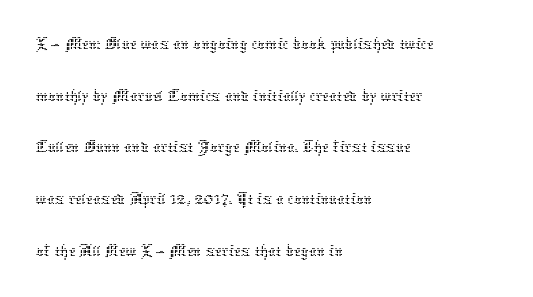
What stands out about the letter spacing? Nothing — it is the standard amount. Spacing verdict: proportional, widths tailored to each character. Posture: upright roman. The passage shown is not underscored anywhere.
